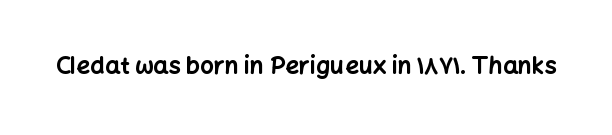
Q: Is the text bold? A: Yes.
Q: Is the text italic (slanted)? A: No, it is upright.
Q: Is the text underlined? A: No.
Q: Is the spacing between letters normal or unusually wide? A: Normal.
